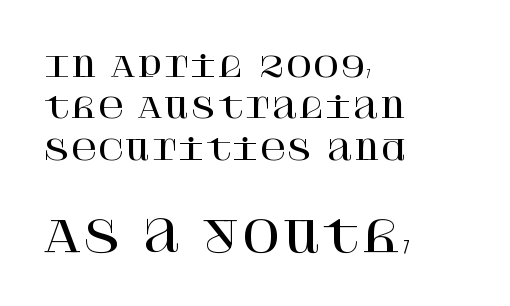
{"serif": "yes", "italic": "no", "width": "normal", "stroke_contrast": "high", "x_height": "large", "underline": "no", "align": "left", "line_spacing": "normal", "line_spacing_ratio": 1.43, "letter_spacing": "normal", "letter_spacing_em": 0.0, "larger_block": "second", "size_ratio": 1.48, "glyph_px": 43}
